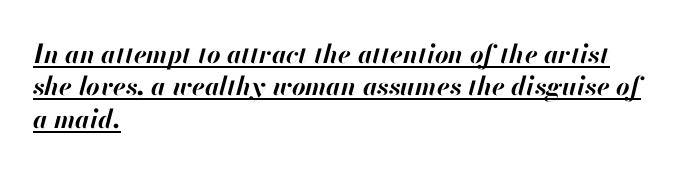
Q: Is the text bold? A: Yes.
Q: Is the text italic (slanted)? A: Yes, it leans right by about 13 degrees.
Q: Is the text underlined? A: Yes.
Q: How is the paragraph aligned? A: Left-aligned.
Q: Is the spacing between letters normal or unusually wide? A: Normal.
Q: Is the spacing between lines tight, normal or loose? A: Normal.
